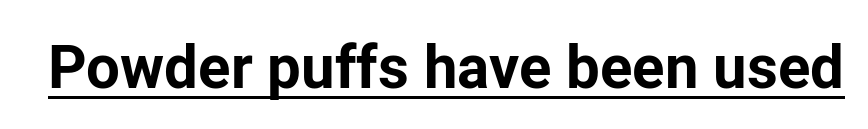
Unlike italic type, these characters show no tilt at all. Caption: lettering with a line underneath. A typesetter would label this face a sans. This is heavy type, rendered in bold.
